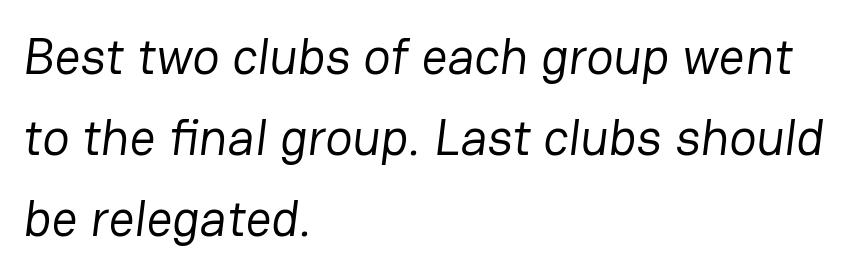
Q: Is the text bold? A: No.
Q: Is the typeface a serif or a sans-serif typeface? A: Sans-serif.
Q: Is the text underlined? A: No.
Q: How is the paragraph aligned? A: Left-aligned.
Q: Is the spacing between letters normal or unusually wide? A: Normal.
Q: Is the spacing between lines tight, normal or loose? A: Normal.
Q: Width (condensed, normal, or wide)? A: Normal.
Q: Stroke contrast? A: Low.
Q: x-height? A: Medium.
Q: Monospaced? A: No.
